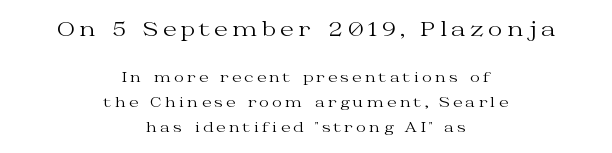
{"italic": "no", "bold": "no", "underline": "no", "align": "center", "line_spacing_ratio": 1.77, "letter_spacing": "wide", "letter_spacing_em": 0.21, "larger_block": "first", "size_ratio": 1.43, "glyph_px": 20}
